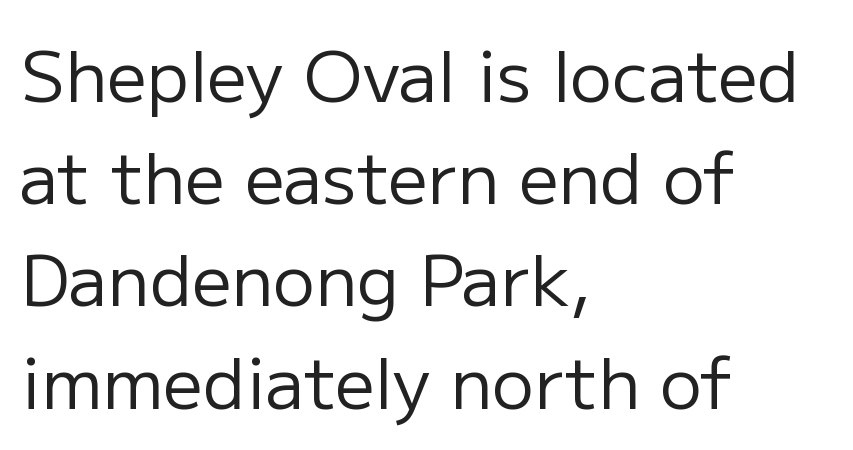
Do the characters align in a grid? No, the font is proportional. Words float on clear page, feet unadorned. The paragraph has a hard left edge and a soft right edge. How would I describe the line gaps? Plain and ordinary. No letter is thick-stroked: the sample isn't bold.
